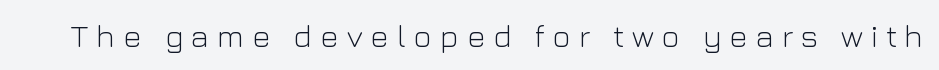
The image shows 32 px light sans-serif type, upright; set unusually wide letter spacing (+0.24 em), not underlined; low stroke contrast and a medium x-height.
